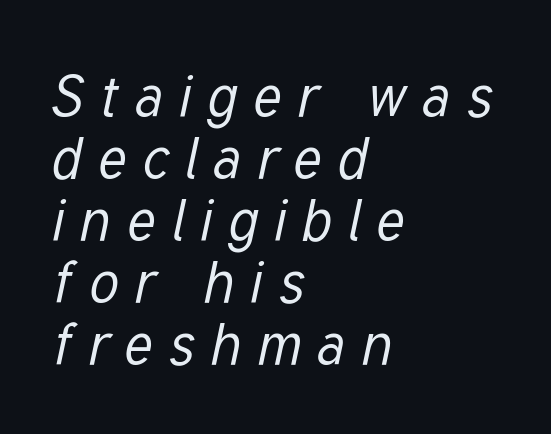
{"italic": "yes", "lean": "right", "slant_degrees": 12, "bold": "no", "weight": "regular", "width": "condensed", "stroke_contrast": "low", "x_height": "medium", "monospaced": "no", "underline": "no", "align": "left", "line_spacing": "tight", "line_spacing_ratio": 1.07, "letter_spacing": "wide", "letter_spacing_em": 0.28, "glyph_px": 58}
